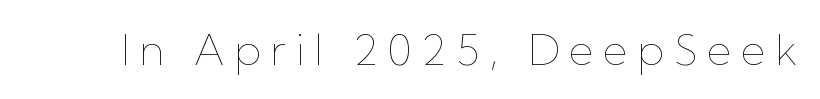
A typesetter would call this heavily tracked-out type. Nope, not italic — everything's standing straight. The characters are drawn with everyday or finer stroke widths. Varying glyph widths throughout — classic text-font behaviour. The baseline area is clear.
